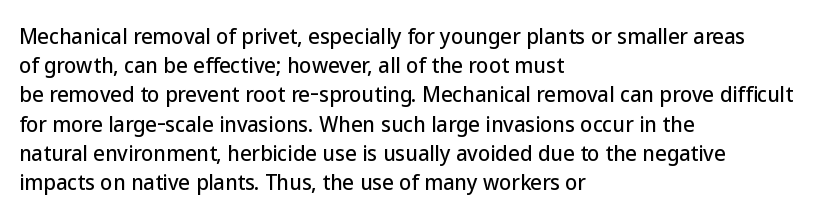
The image shows 20 px text type, upright; set left-aligned, normal line spacing (1.46x), normal letter spacing, not underlined.
